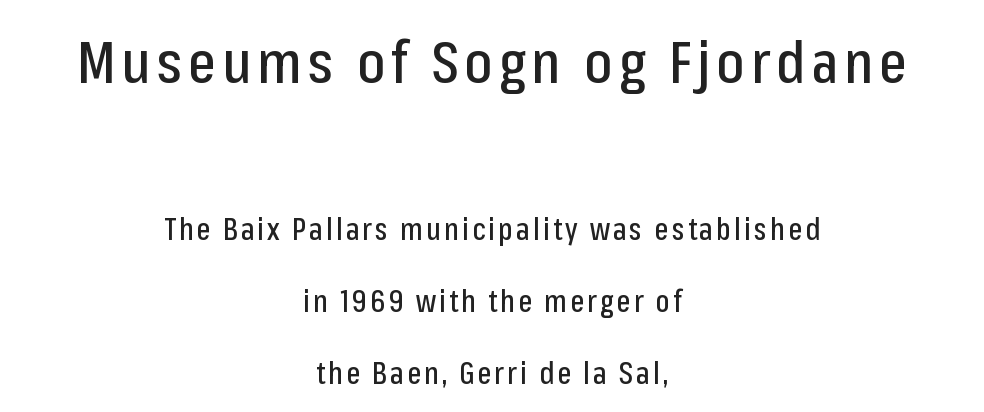
Horizontal alignment here is central, giving a formal, balanced look. This block would shrink considerably if given ordinary leading; it's expanded now. Rendered with straight, roman letterforms. Reading top to bottom, the characters get smaller at the block break. The characters display no serif detailing; their extremities are plain.
